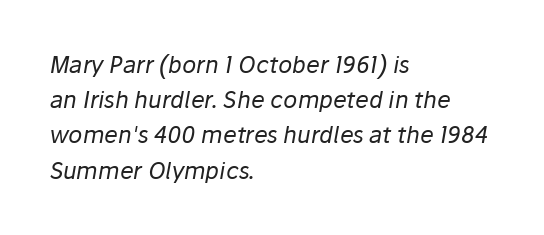
Counters stay open thanks to moderate or lighter strokes. This rendering uses left alignment, leaving the right contour irregular. Spacing between characters is what you'd get straight out of the box. Reading down the column, the eye jumps a familiar distance to each next line.
